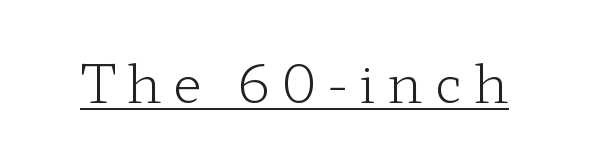
Q: Is the text bold? A: No.
Q: Is the text italic (slanted)? A: No, it is upright.
Q: Is the typeface a serif or a sans-serif typeface? A: Serif.
Q: Is the text underlined? A: Yes.
Q: Is the spacing between letters normal or unusually wide? A: Unusually wide.
Q: Width (condensed, normal, or wide)? A: Wide.
Q: Stroke contrast? A: Low.
Q: x-height? A: Medium.
Q: Monospaced? A: No.
